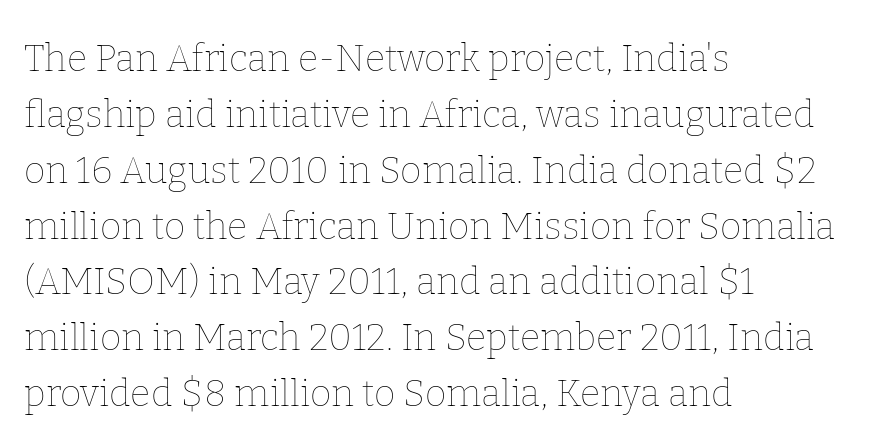
{"italic": "no", "bold": "no", "weight": "thin", "width": "normal", "stroke_contrast": "low", "x_height": "medium", "monospaced": "no", "underline": "no", "align": "left", "line_spacing": "normal", "line_spacing_ratio": 1.51, "letter_spacing": "normal", "letter_spacing_em": 0.0, "glyph_px": 37}
